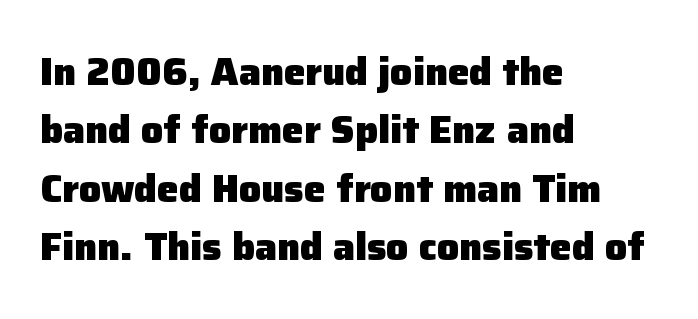
Type without underlining. Caption: bold face, heavy strokes. The letters sit at their default tracking, neither squeezed nor spread. Do the letters lean? They stand straight. Note the varied advance widths — an 'i' is clearly narrower than an 'm'.
